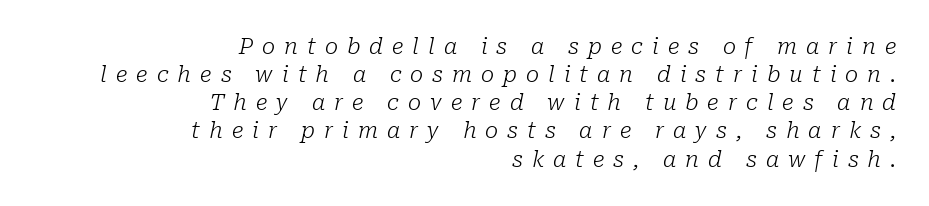
The image shows 22 px text type, italic (leaning right); set right-aligned, normal line spacing (1.28x), unusually wide letter spacing (+0.41 em), not underlined.
